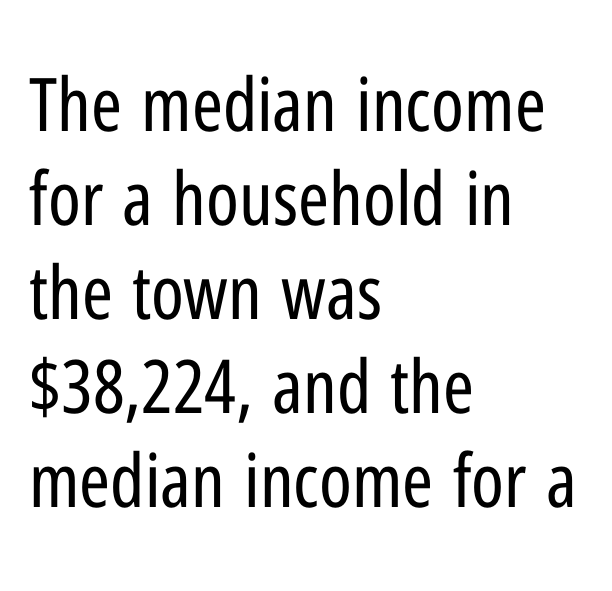
The image shows 74 px regular-weight, condensed sans-serif type, upright; set left-aligned, normal line spacing (1.27x), normal letter spacing, not underlined; low stroke contrast and a medium x-height.
